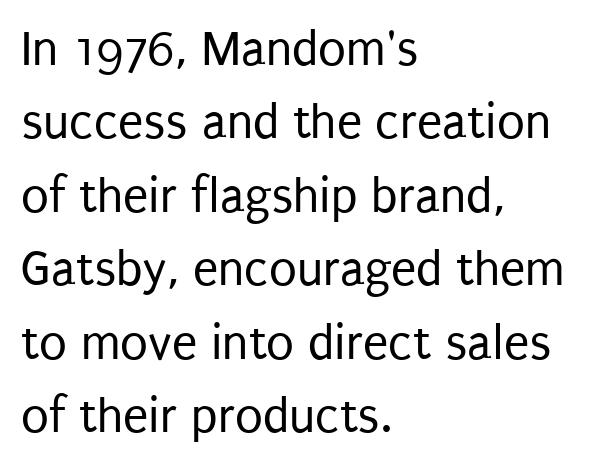
Q: Is the text bold? A: No.
Q: Is the text italic (slanted)? A: No, it is upright.
Q: Is the typeface a serif or a sans-serif typeface? A: Sans-serif.
Q: Is the text underlined? A: No.
Q: How is the paragraph aligned? A: Left-aligned.
Q: Is the spacing between letters normal or unusually wide? A: Normal.
Q: Is the spacing between lines tight, normal or loose? A: Normal.
Q: Width (condensed, normal, or wide)? A: Condensed.
Q: Stroke contrast? A: Low.
Q: x-height? A: Large.
Q: Monospaced? A: No.
